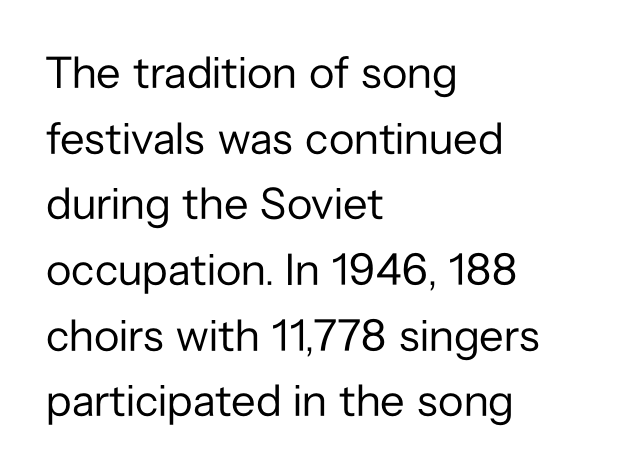
Quick note: not italic, upright. Letters have the restrained weight of plain body copy at most. These lines sit exactly where default settings would place them. A bare baseline throughout the passage.
